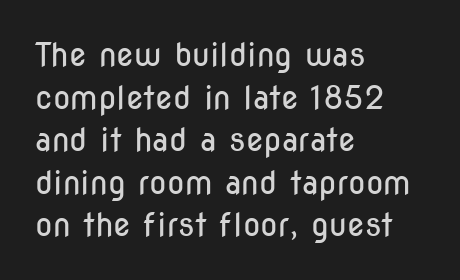
The image shows 32 px regular-weight, condensed sans-serif type, upright; set left-aligned, normal line spacing (1.33x), normal letter spacing, not underlined; low stroke contrast and a medium x-height.
